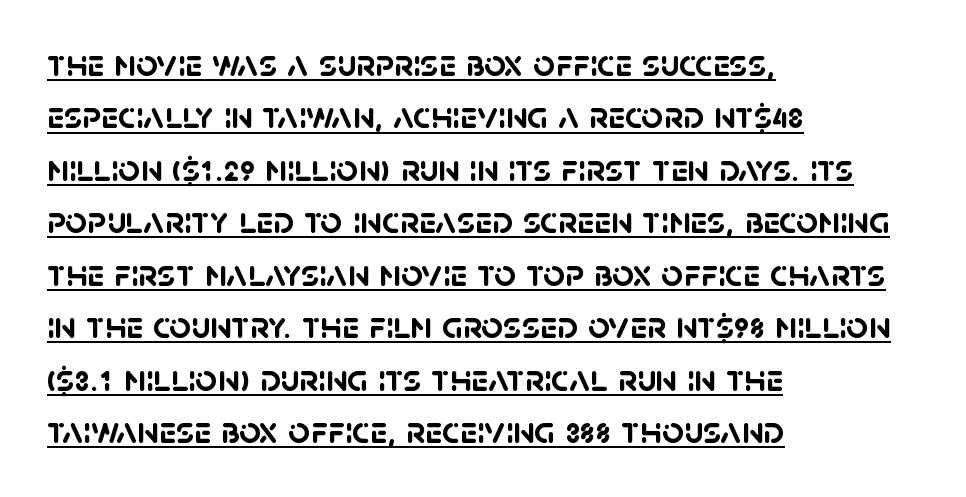
Q: Is the text bold? A: Yes.
Q: Is the typeface a serif or a sans-serif typeface? A: Sans-serif.
Q: Is the text underlined? A: Yes.
Q: How is the paragraph aligned? A: Left-aligned.
Q: Is the spacing between letters normal or unusually wide? A: Normal.
Q: Is the spacing between lines tight, normal or loose? A: Normal.
Q: Width (condensed, normal, or wide)? A: Normal.
Q: Stroke contrast? A: Low.
Q: x-height? A: Large.
Q: Monospaced? A: No.
